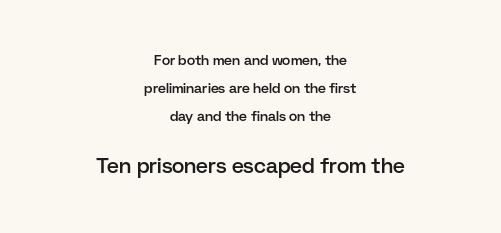
Unlike italic type, these characters show no tilt at all. The passage shown is semibold, sitting just below true bold. Alignment: centered. Compared with typical body copy, the letter spacing here is the same. Whoever set this made the second block the dominant, larger element. The baseline area is clear.
